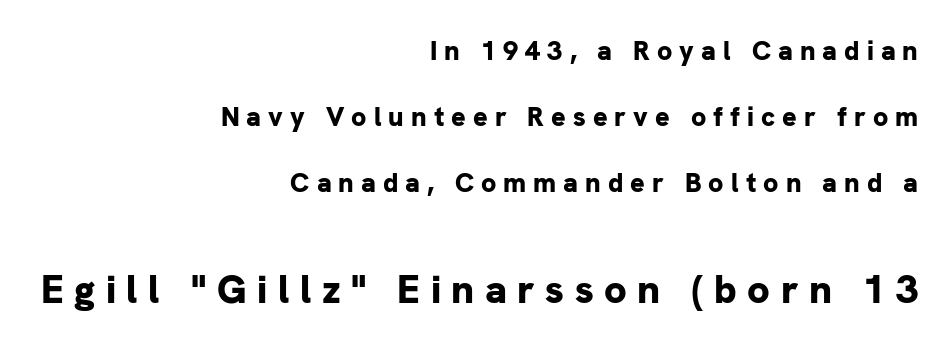
Q: Is the text bold? A: Yes.
Q: Is the text italic (slanted)? A: No, it is upright.
Q: Is the typeface a serif or a sans-serif typeface? A: Sans-serif.
Q: Is the text underlined? A: No.
Q: How is the paragraph aligned? A: Right-aligned.
Q: Is the spacing between letters normal or unusually wide? A: Unusually wide.
Q: Is the spacing between lines tight, normal or loose? A: Loose.
Q: Which block of text is set in a larger size, the first (top) or the second (bottom)? A: The second (bottom) one.
Q: Width (condensed, normal, or wide)? A: Normal.
Q: Stroke contrast? A: Low.
Q: x-height? A: Medium.
Q: Monospaced? A: No.
